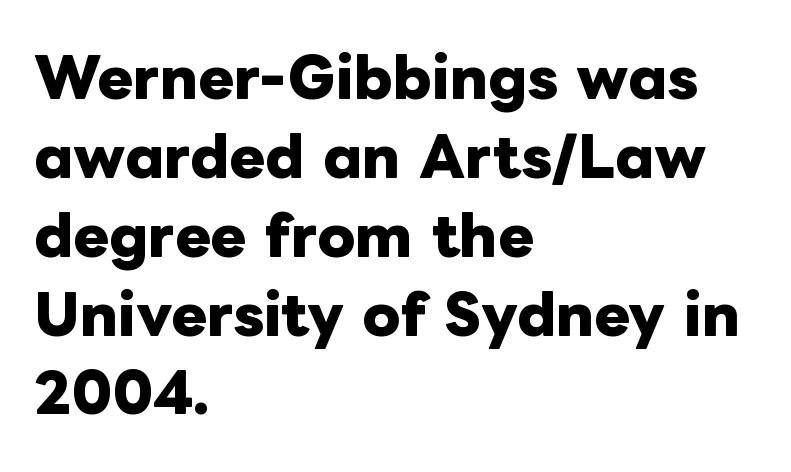
Q: Is the text bold? A: Yes.
Q: Is the text italic (slanted)? A: No, it is upright.
Q: Is the text underlined? A: No.
Q: How is the paragraph aligned? A: Left-aligned.
Q: Is the spacing between letters normal or unusually wide? A: Normal.
Q: Is the spacing between lines tight, normal or loose? A: Normal.
Q: Width (condensed, normal, or wide)? A: Normal.
Q: Stroke contrast? A: Low.
Q: x-height? A: Medium.
Q: Monospaced? A: No.
